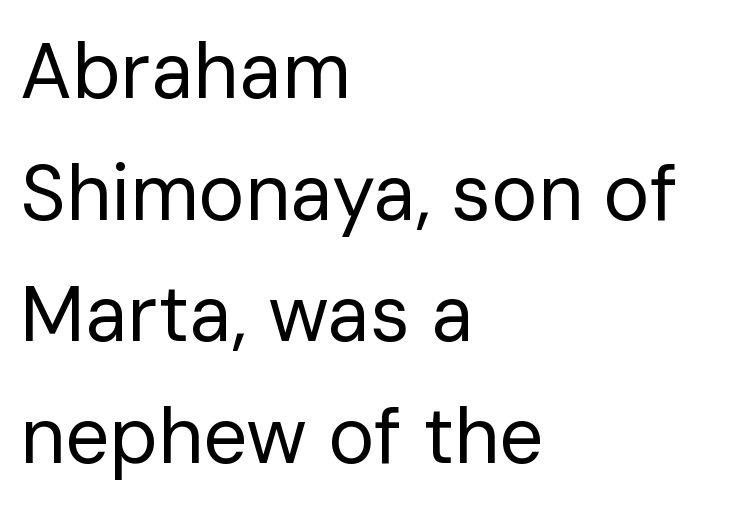
The typesetting does not lean heavy: it is not bold. The letters sit at their default tracking, neither squeezed nor spread. The area under the type is left untouched. The text was rendered using a sans face with plain stroke endings. Do the letters lean? They stand straight. Baseline-to-baseline distance is the conventional proportion of letter height.
